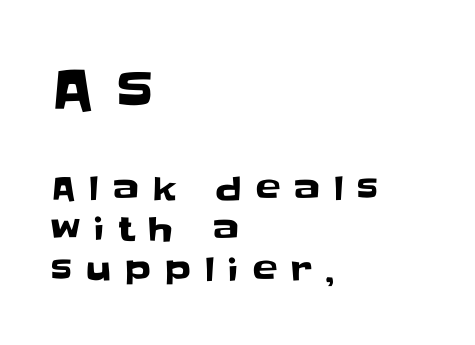
The image shows 57 px sans-serif type, upright; set left-aligned, line spacing 1.22x, unusually wide letter spacing (+0.42 em), not underlined; the first (top) block is 1.73x larger; low stroke contrast and a large x-height.
